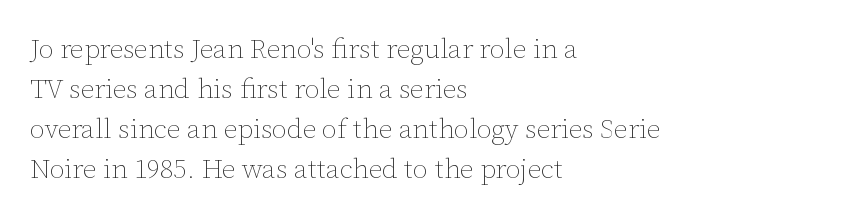
The image shows 27 px text type, upright; set left-aligned, normal line spacing (1.48x), normal letter spacing, not underlined.
